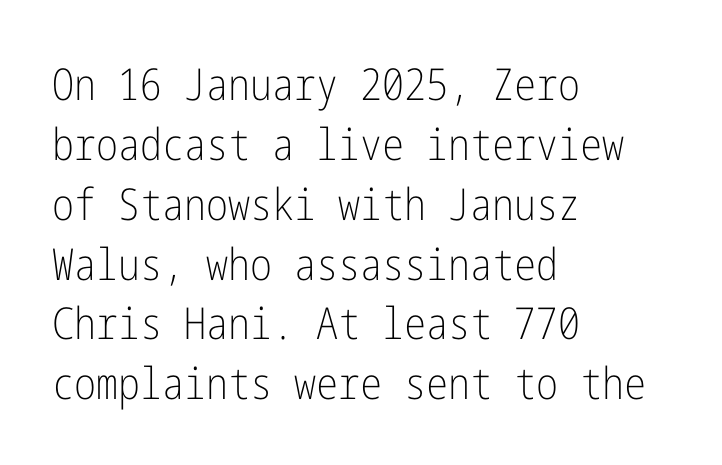
Q: Is the text bold? A: No.
Q: Is the text italic (slanted)? A: No, it is upright.
Q: Is the typeface a serif or a sans-serif typeface? A: Sans-serif.
Q: Is the text underlined? A: No.
Q: How is the paragraph aligned? A: Left-aligned.
Q: Is the spacing between letters normal or unusually wide? A: Normal.
Q: Is the spacing between lines tight, normal or loose? A: Normal.
Q: Width (condensed, normal, or wide)? A: Condensed.
Q: Stroke contrast? A: Low.
Q: x-height? A: Medium.
